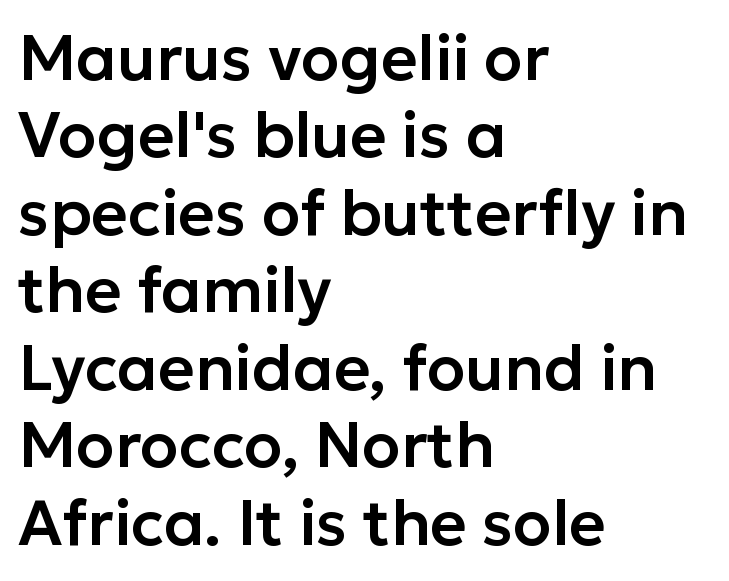
{"serif": "no", "italic": "no", "width": "normal", "stroke_contrast": "low", "x_height": "medium", "monospaced": "no", "underline": "no", "align": "left", "line_spacing_ratio": 1.23, "letter_spacing": "normal", "letter_spacing_em": 0.0, "glyph_px": 63}
